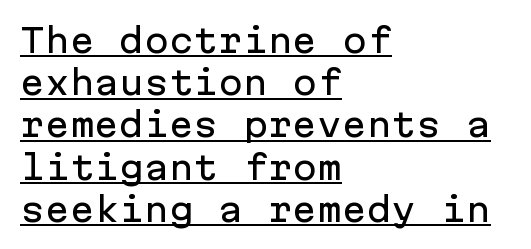
The image shows 33 px sans-serif type, upright, monospaced; set left-aligned, normal line spacing (1.28x), normal letter spacing, underlined; low stroke contrast and a medium x-height.
